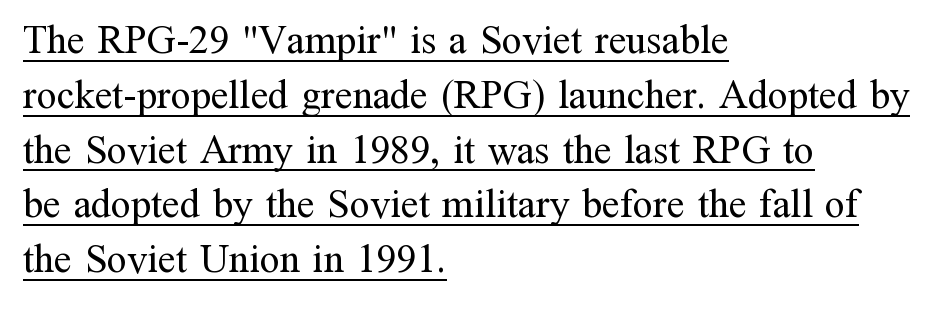
{"serif": "yes", "italic": "no", "bold": "no", "weight": "regular", "width": "normal", "stroke_contrast": "medium", "x_height": "medium", "monospaced": "no", "underline": "yes", "align": "left", "line_spacing": "normal", "line_spacing_ratio": 1.37, "letter_spacing": "normal", "letter_spacing_em": 0.0, "glyph_px": 40}
